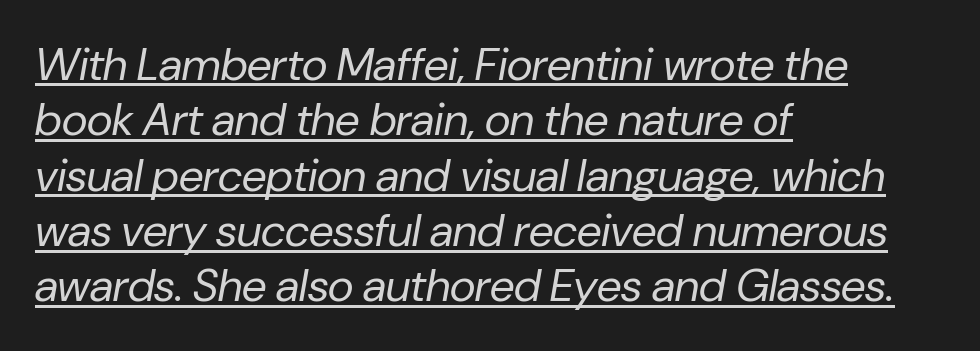
{"italic": "yes", "lean": "right", "slant_degrees": 10, "bold": "no", "weight": "regular", "width": "normal", "stroke_contrast": "low", "x_height": "medium", "monospaced": "no", "underline": "yes", "align": "left", "line_spacing_ratio": 1.23, "letter_spacing": "normal", "letter_spacing_em": 0.0, "glyph_px": 45}
